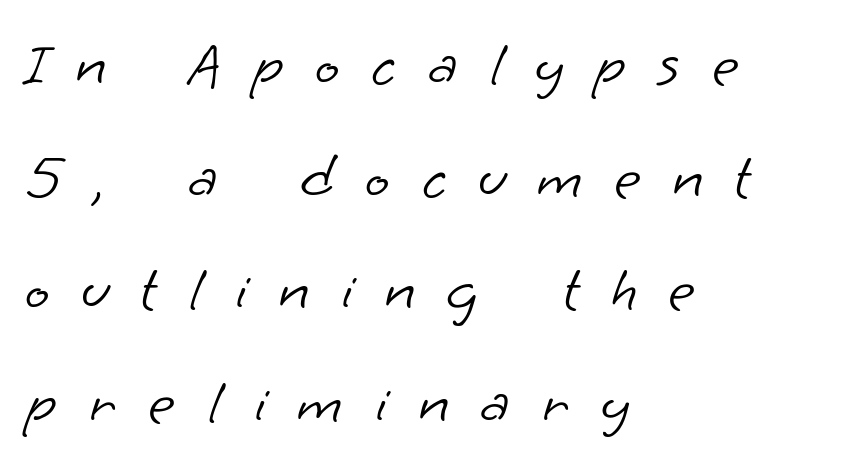
Type without underlining. Is this a fixed-width face? No — the glyphs have proportional, varying widths. The weight tops out at a normal text grade. The rendering anchors every line to the left-hand side. Characters follow at a spacing far wider than the type designer built in.
